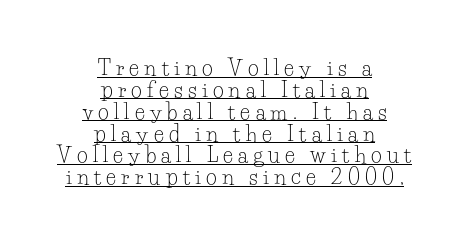
Q: Is the text bold? A: No.
Q: Is the text italic (slanted)? A: No, it is upright.
Q: Is the text underlined? A: Yes.
Q: How is the paragraph aligned? A: Centered.
Q: Is the spacing between letters normal or unusually wide? A: Unusually wide.
Q: Is the spacing between lines tight, normal or loose? A: Tight.
